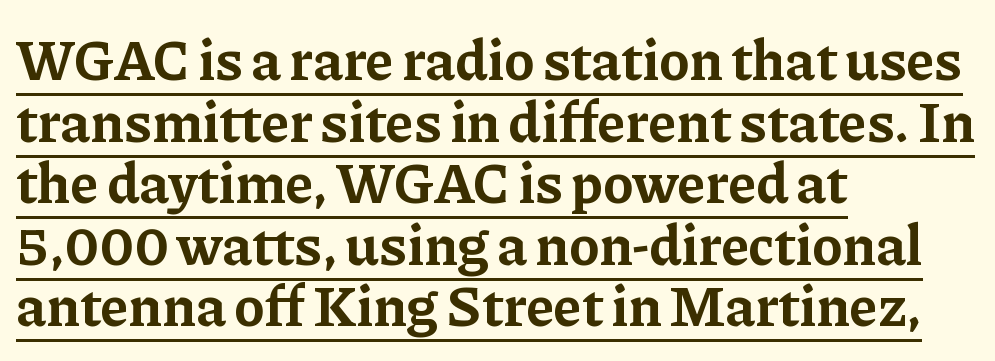
The image shows 57 px bold serif type, upright; set left-aligned, tight line spacing (1.08x), normal letter spacing, underlined; low stroke contrast and a medium x-height.
